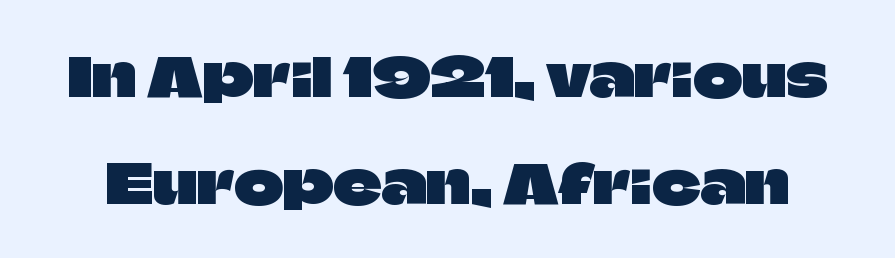
No word sits above an underline. Note the varied advance widths — an 'i' is clearly narrower than an 'm'. Each word holds together tightly as a unit, with standard inter-letter gaps. The designer dialed line spacing up above the default. The lettering stays uniformly vertical, giving the passage a roman look.
